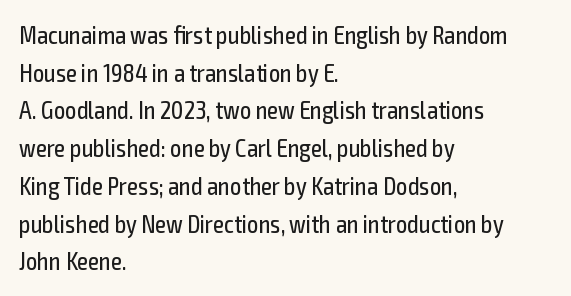
{"italic": "no", "bold": "no", "underline": "no", "align": "left", "line_spacing": "normal", "line_spacing_ratio": 1.51, "letter_spacing": "normal", "letter_spacing_em": 0.0, "glyph_px": 25}
